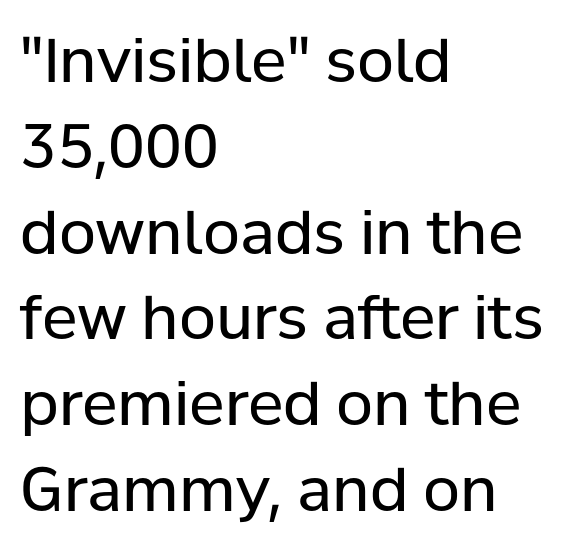
The image shows 60 px regular-weight sans-serif type, upright; set left-aligned, normal line spacing (1.43x), normal letter spacing, not underlined; low stroke contrast and a medium x-height.
